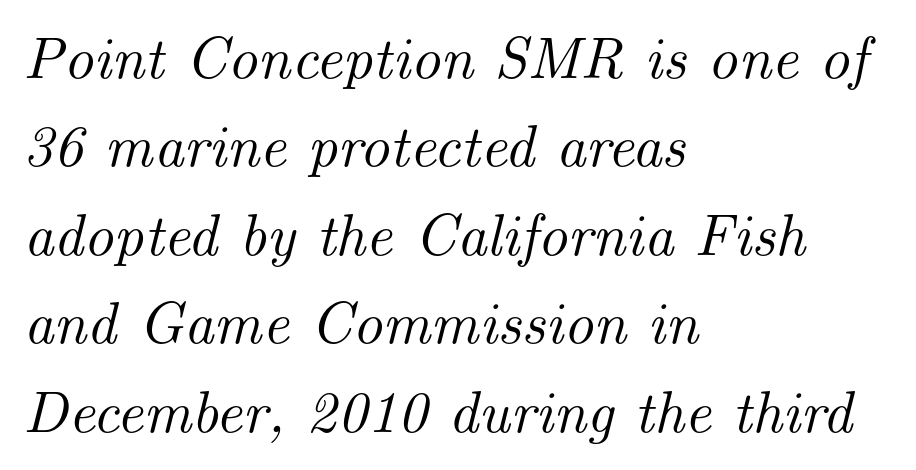
{"serif": "yes", "italic": "yes", "lean": "right", "slant_degrees": 14, "width": "normal", "stroke_contrast": "medium", "x_height": "small", "monospaced": "no", "underline": "no", "align": "left", "line_spacing": "normal", "line_spacing_ratio": 1.5, "letter_spacing": "normal", "letter_spacing_em": 0.0, "glyph_px": 59}
